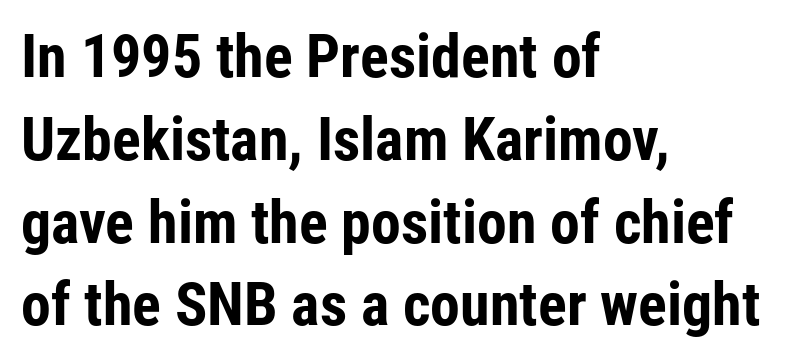
{"serif": "no", "italic": "no", "bold": "yes", "weight": "bold", "width": "condensed", "stroke_contrast": "low", "x_height": "medium", "monospaced": "no", "underline": "no", "align": "left", "line_spacing": "normal", "line_spacing_ratio": 1.38, "letter_spacing": "normal", "letter_spacing_em": 0.0, "glyph_px": 60}
